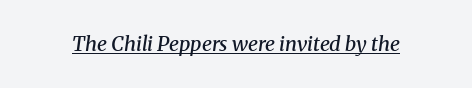
In terms of letterspacing, this is plain default setting. A fair bit of extra ink — the face is semibold, not bold. Characters are canted at an angle relative to the baseline's perpendicular. Like a heading marked for emphasis, these lines bear an underscore.
